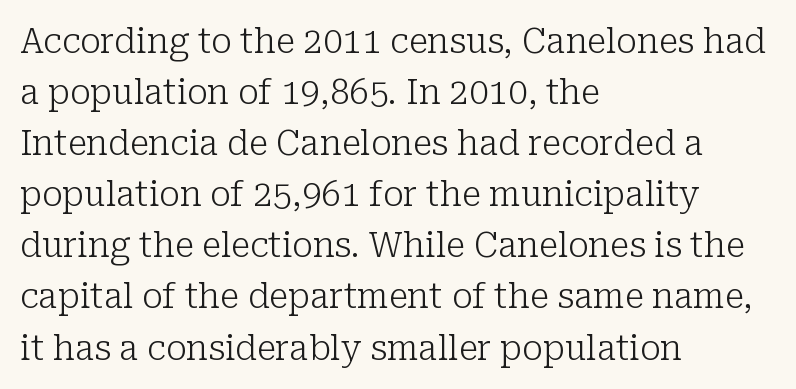
Q: Is the text bold? A: No.
Q: Is the text italic (slanted)? A: No, it is upright.
Q: Is the typeface a serif or a sans-serif typeface? A: Serif.
Q: Is the text underlined? A: No.
Q: How is the paragraph aligned? A: Left-aligned.
Q: Is the spacing between letters normal or unusually wide? A: Normal.
Q: Is the spacing between lines tight, normal or loose? A: Normal.
Q: Width (condensed, normal, or wide)? A: Normal.
Q: Stroke contrast? A: Low.
Q: x-height? A: Medium.
Q: Monospaced? A: No.
